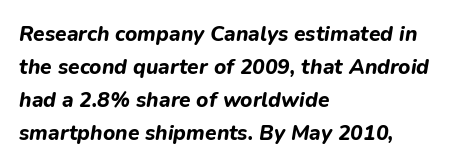
{"italic": "yes", "lean": "right", "slant_degrees": 9, "bold": "yes", "underline": "no", "align": "left", "line_spacing": "normal", "line_spacing_ratio": 1.57, "letter_spacing": "normal", "letter_spacing_em": 0.0, "glyph_px": 21}
